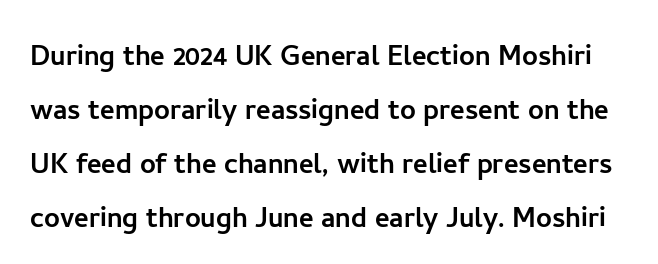
Q: Is the text italic (slanted)? A: No, it is upright.
Q: Is the typeface a serif or a sans-serif typeface? A: Sans-serif.
Q: Is the text underlined? A: No.
Q: Is the spacing between letters normal or unusually wide? A: Normal.
Q: Is the spacing between lines tight, normal or loose? A: Normal.
Q: Width (condensed, normal, or wide)? A: Normal.
Q: Stroke contrast? A: Low.
Q: x-height? A: Medium.
Q: Monospaced? A: No.
